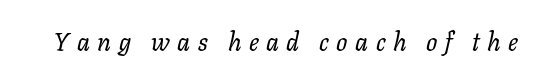
Q: Is the text bold? A: No.
Q: Is the text italic (slanted)? A: Yes, it leans right by about 11 degrees.
Q: Is the text underlined? A: No.
Q: Is the spacing between letters normal or unusually wide? A: Unusually wide.
